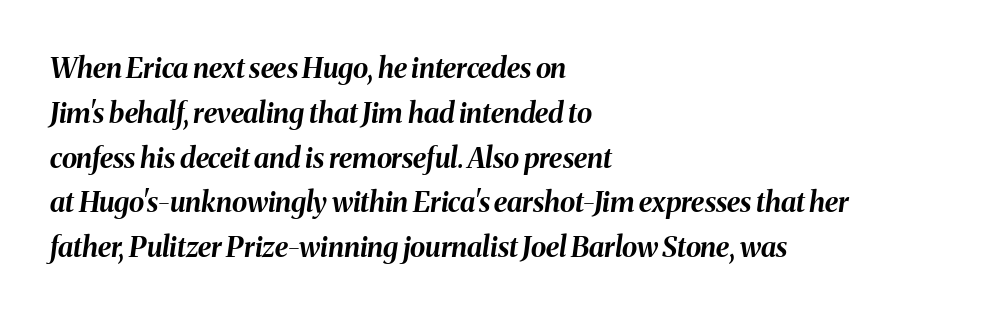
Q: Is the text bold? A: Yes.
Q: Is the text italic (slanted)? A: Yes, it leans right by about 8 degrees.
Q: Is the text underlined? A: No.
Q: How is the paragraph aligned? A: Left-aligned.
Q: Is the spacing between letters normal or unusually wide? A: Normal.
Q: Is the spacing between lines tight, normal or loose? A: Normal.
Q: Width (condensed, normal, or wide)? A: Normal.
Q: Stroke contrast? A: Medium.
Q: x-height? A: Medium.
Q: Monospaced? A: No.
